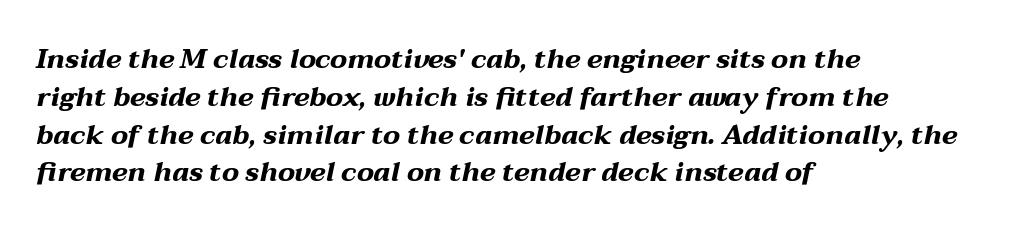
Left-aligned paragraph, ragged on the right. The font is running at its bold setting. It's the slanting kind of type. Tracking here is standard; glyphs follow each other at the usual distance.
